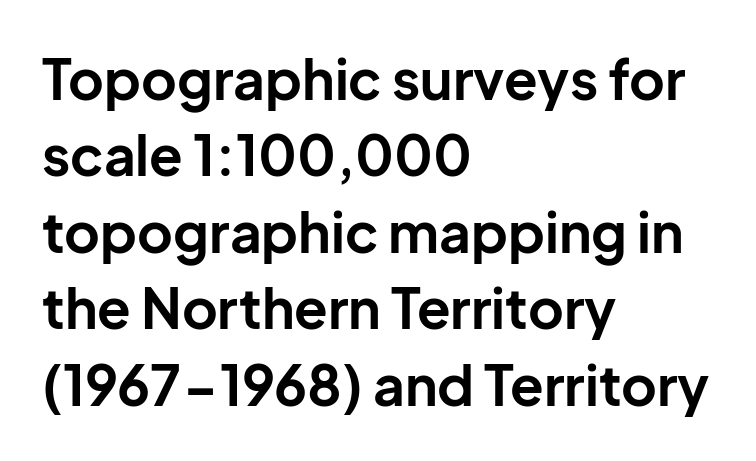
The image shows 55 px bold sans-serif type, upright; set left-aligned, normal line spacing (1.39x), normal letter spacing, not underlined; low stroke contrast and a medium x-height.
